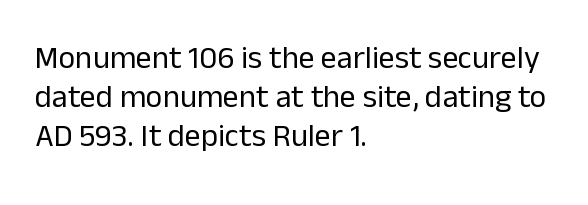
The image shows 32 px regular-weight sans-serif type, upright; set left-aligned, line spacing 1.22x, normal letter spacing, not underlined; low stroke contrast and a medium x-height.
